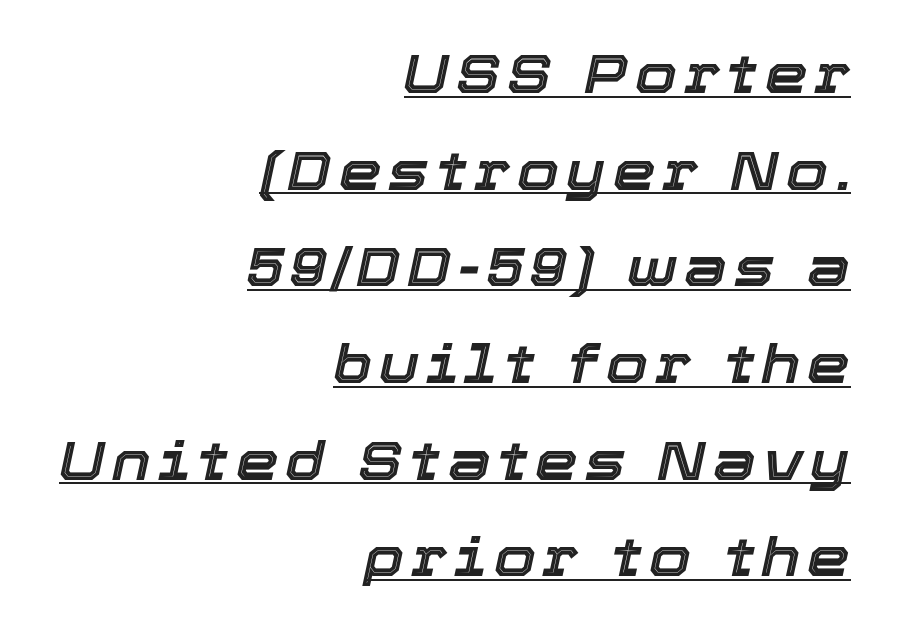
The image shows 54 px text type, italic (leaning right); set right-aligned, line spacing 1.79x, underlined; a medium x-height.
